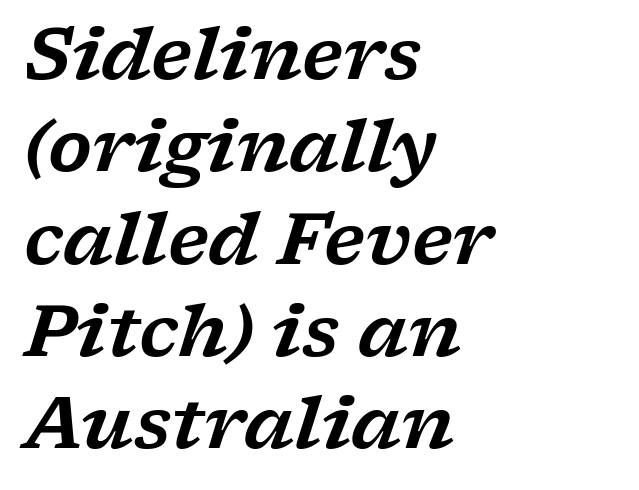
The image shows 71 px wide serif type, italic (leaning right); set left-aligned, normal line spacing (1.3x), normal letter spacing, not underlined; low stroke contrast and a medium x-height.
